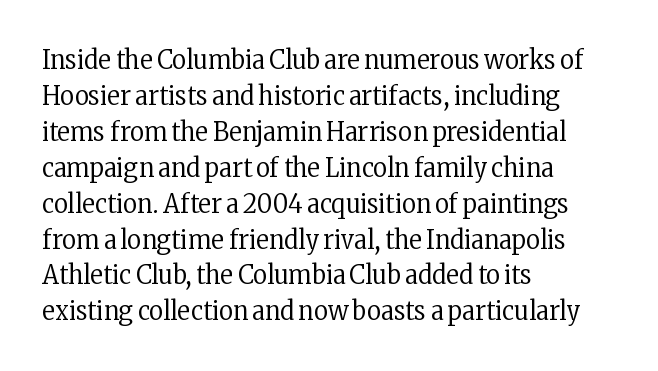
Q: Is the text bold? A: No.
Q: Is the text italic (slanted)? A: No, it is upright.
Q: Is the text underlined? A: No.
Q: How is the paragraph aligned? A: Left-aligned.
Q: Is the spacing between letters normal or unusually wide? A: Normal.
Q: Is the spacing between lines tight, normal or loose? A: Normal.
